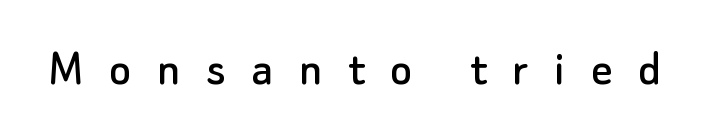
The type family on display is of the sans-serif kind. Spacing verdict: proportional, widths tailored to each character. This sample uses an upright cut, with every glyph sitting square on the baseline. Any mark beneath the type? The region is blank.
